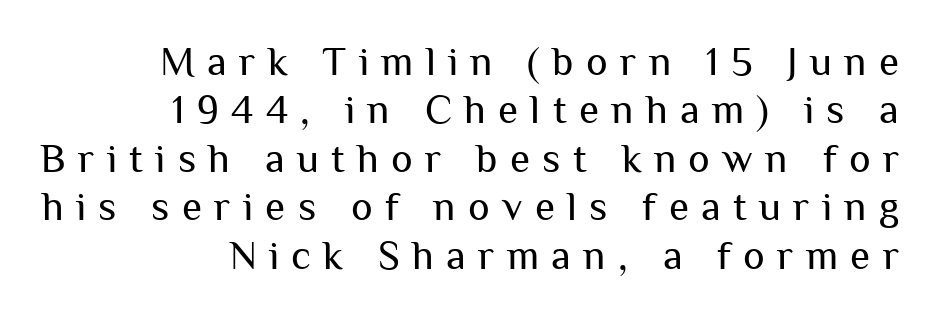
Weight: regular or lighter. Leftover space on each line is placed entirely before the opening word. Descenders are the only things crossing below the line. Note the varied advance widths — an 'i' is clearly narrower than an 'm'. Is this a sans? Yes — the strokes have no serifs. Each word looks stretched out because of the extra space between its letters.
